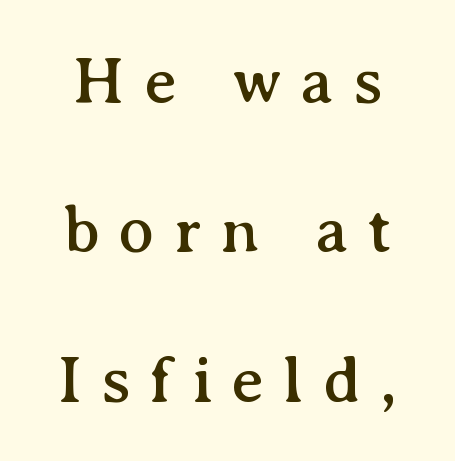
The image shows 67 px serif type, upright; set loose line spacing (2.23x), unusually wide letter spacing (+0.28 em), not underlined; medium stroke contrast and a medium x-height.
